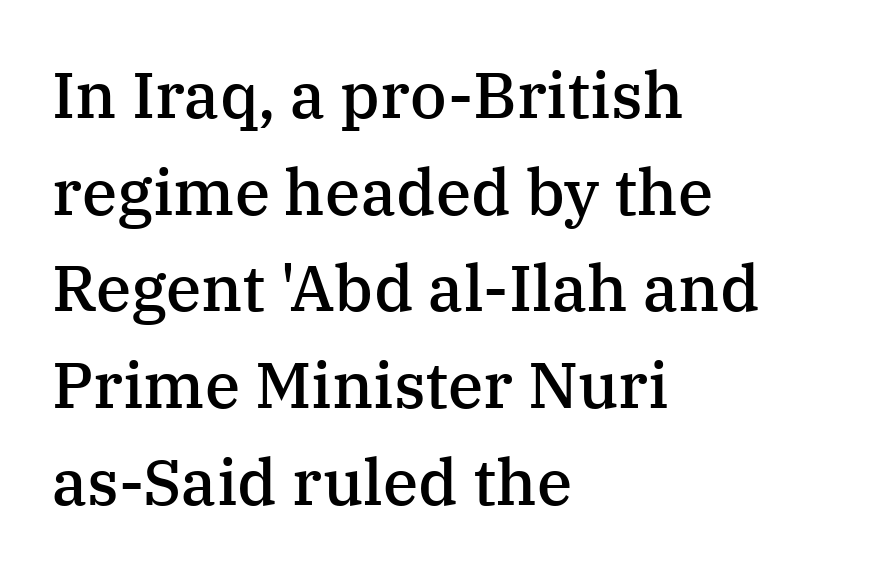
{"serif": "yes", "italic": "no", "bold": "semi", "weight": "semibold", "width": "normal", "stroke_contrast": "medium", "x_height": "medium", "monospaced": "no", "underline": "no", "align": "left", "line_spacing": "normal", "line_spacing_ratio": 1.51, "letter_spacing": "normal", "letter_spacing_em": 0.0, "glyph_px": 64}
